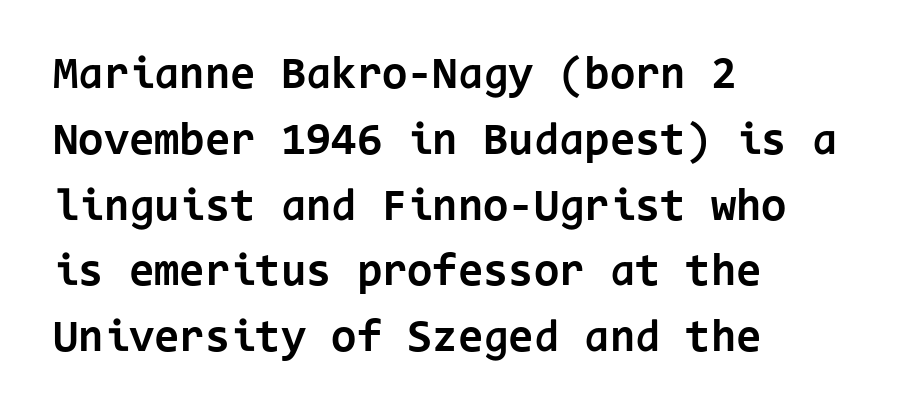
{"serif": "no", "italic": "no", "bold": "yes", "weight": "bold", "width": "normal", "stroke_contrast": "low", "x_height": "medium", "monospaced": "yes", "underline": "no", "align": "left", "line_spacing": "normal", "line_spacing_ratio": 1.43, "letter_spacing": "normal", "letter_spacing_em": 0.0, "glyph_px": 46}
